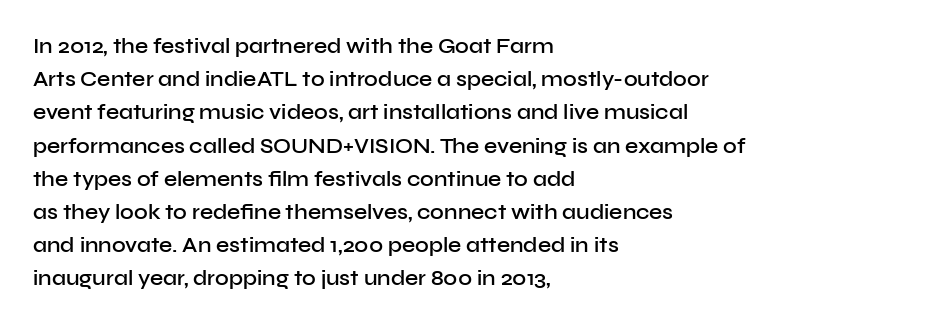
A typesetter would call this zero additional tracking. The foot of each line stays bare and open. Whoever set this chose a conventional vertical rhythm. Short and long lines alike share a common starting point at left. Stems and bowls a touch heavier than normal — semibold. The lettering stays uniformly vertical, giving the passage a roman look.
